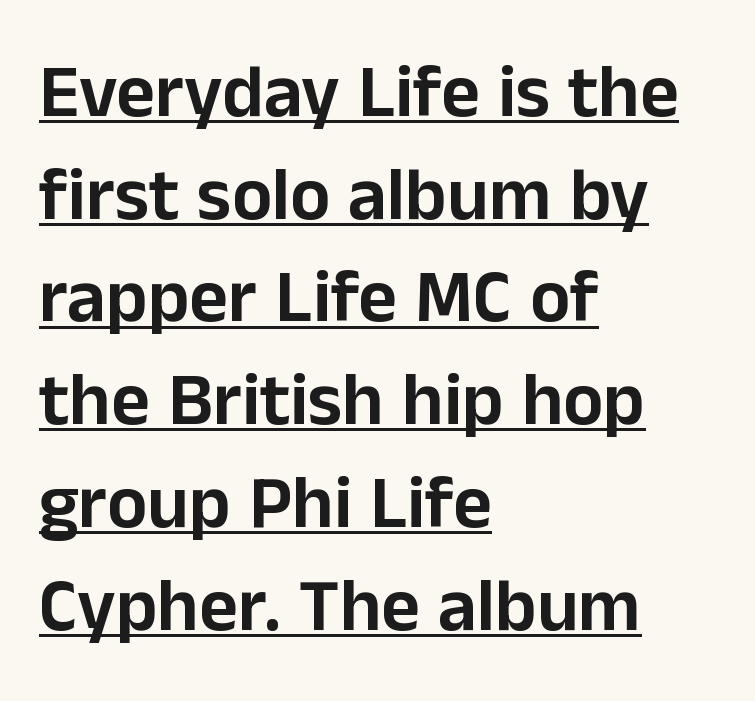
The letterforms sit shoulder to shoulder at normal distance. Characters remain perfectly vertical along every line. Varying glyph widths throughout — classic text-font behaviour. The rows are spaced the way most documents space them. Quick note: underline on. Left-aligned paragraph, ragged on the right.
